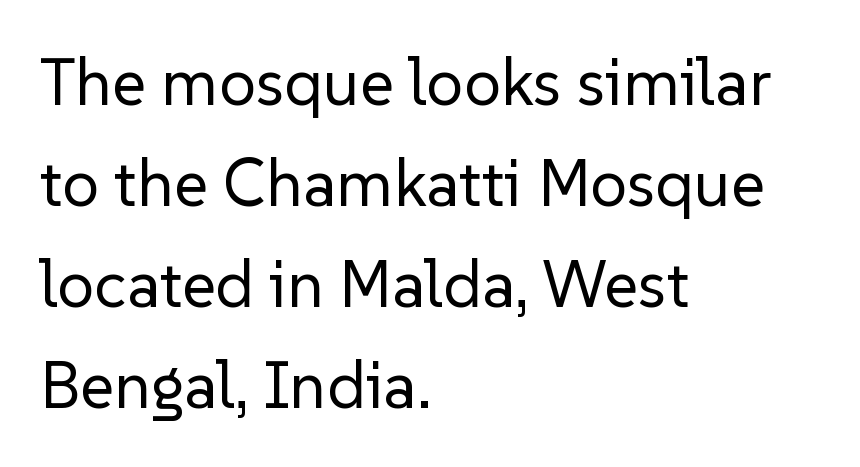
{"serif": "no", "italic": "no", "bold": "no", "weight": "regular", "width": "normal", "stroke_contrast": "low", "x_height": "medium", "monospaced": "no", "underline": "no", "align": "left", "line_spacing": "normal", "line_spacing_ratio": 1.53, "letter_spacing": "normal", "letter_spacing_em": 0.0, "glyph_px": 66}
